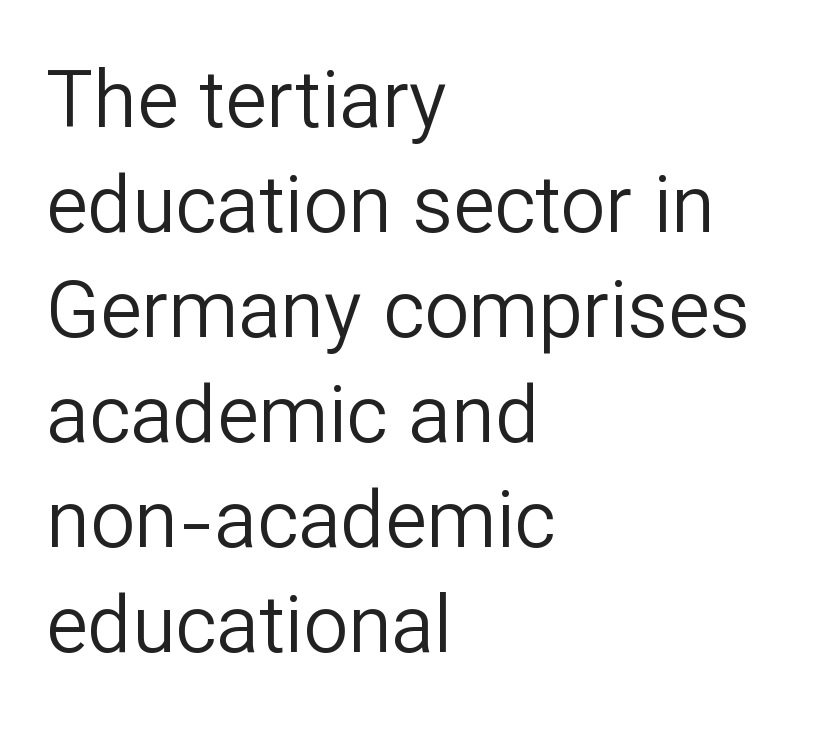
Q: Is the text bold? A: No.
Q: Is the text italic (slanted)? A: No, it is upright.
Q: Is the typeface a serif or a sans-serif typeface? A: Sans-serif.
Q: Is the text underlined? A: No.
Q: How is the paragraph aligned? A: Left-aligned.
Q: Is the spacing between letters normal or unusually wide? A: Normal.
Q: Is the spacing between lines tight, normal or loose? A: Normal.
Q: Width (condensed, normal, or wide)? A: Normal.
Q: Stroke contrast? A: Low.
Q: x-height? A: Medium.
Q: Monospaced? A: No.
